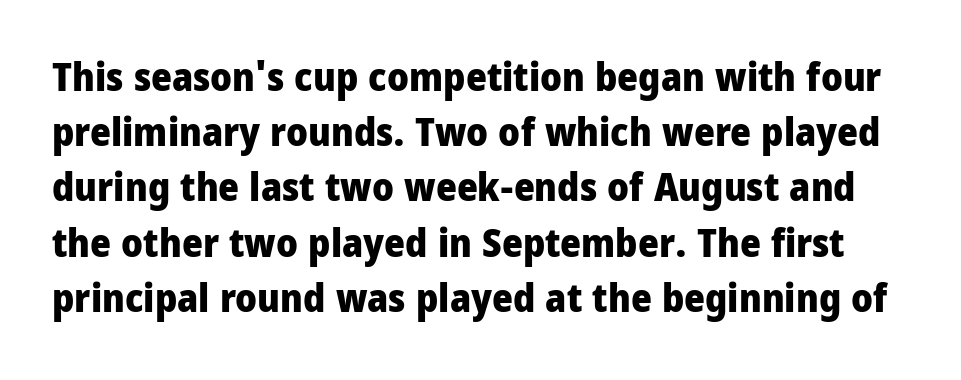
The image shows 40 px heavy, condensed sans-serif type, upright; set normal line spacing (1.38x), normal letter spacing, not underlined; low stroke contrast and a large x-height.
